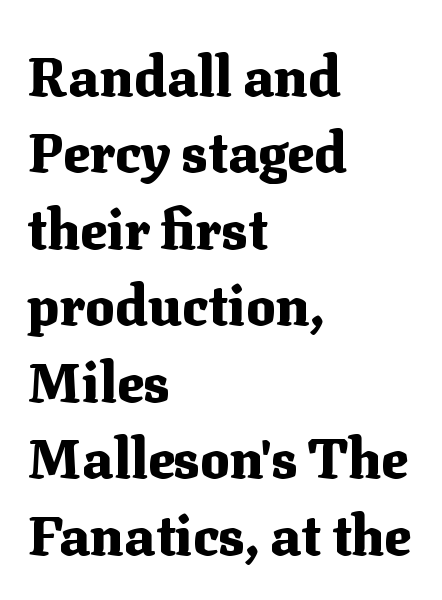
The image shows 55 px heavy serif type, upright; set left-aligned, normal line spacing (1.39x), normal letter spacing, not underlined; medium stroke contrast and a medium x-height.
